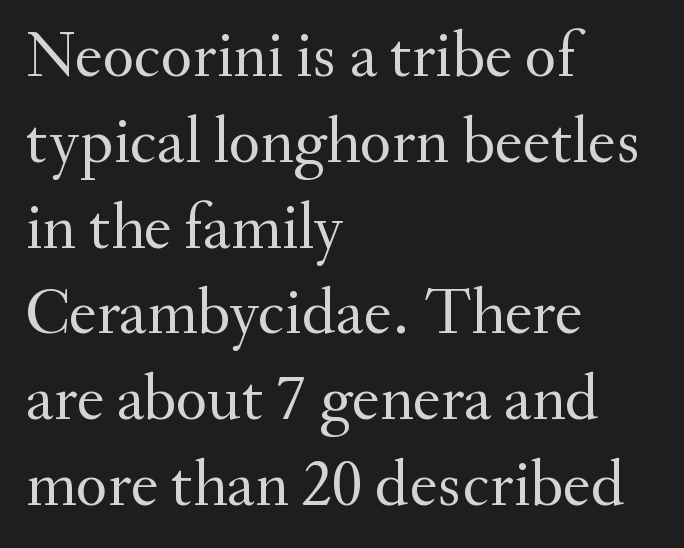
Q: Is the text bold? A: No.
Q: Is the text italic (slanted)? A: No, it is upright.
Q: Is the typeface a serif or a sans-serif typeface? A: Serif.
Q: Is the text underlined? A: No.
Q: How is the paragraph aligned? A: Left-aligned.
Q: Is the spacing between letters normal or unusually wide? A: Normal.
Q: Is the spacing between lines tight, normal or loose? A: Normal.
Q: Width (condensed, normal, or wide)? A: Normal.
Q: Stroke contrast? A: Medium.
Q: x-height? A: Small.
Q: Monospaced? A: No.
